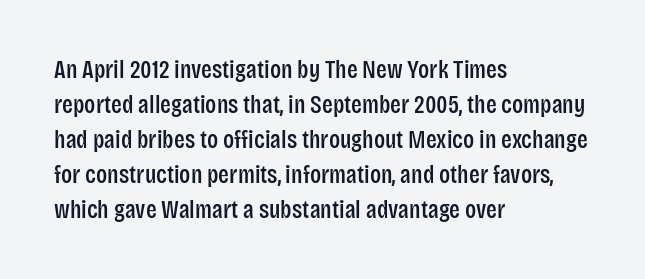
Q: Is the text italic (slanted)? A: No, it is upright.
Q: Is the text underlined? A: No.
Q: How is the paragraph aligned? A: Left-aligned.
Q: Is the spacing between letters normal or unusually wide? A: Normal.
Q: Is the spacing between lines tight, normal or loose? A: Normal.
